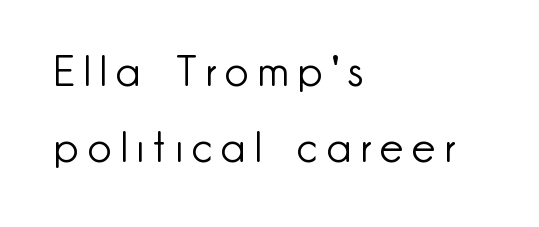
{"serif": "no", "italic": "no", "bold": "no", "weight": "light", "width": "normal", "stroke_contrast": "low", "x_height": "small", "monospaced": "no", "underline": "no", "align": "left", "line_spacing_ratio": 1.8, "letter_spacing": "wide", "letter_spacing_em": 0.22, "glyph_px": 42}
